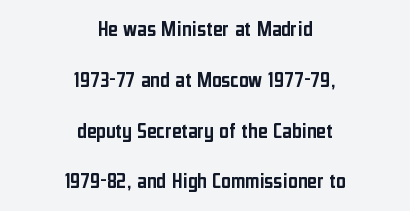
The image shows 23 px text type, upright; set centered, loose line spacing (2.21x), normal letter spacing, not underlined.
